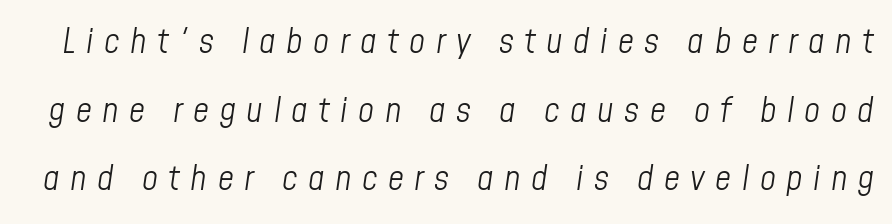
Designer's note — italics engaged. The rendering uses natural spacing where letterforms have individual widths. Counters stay open thanks to moderate or lighter strokes. Any mark beneath the type? The region is blank. Here the glyphs are tracked loosely, breaking word shapes into spaced letters. Leading is clearly above the norm, producing a sparse column.
